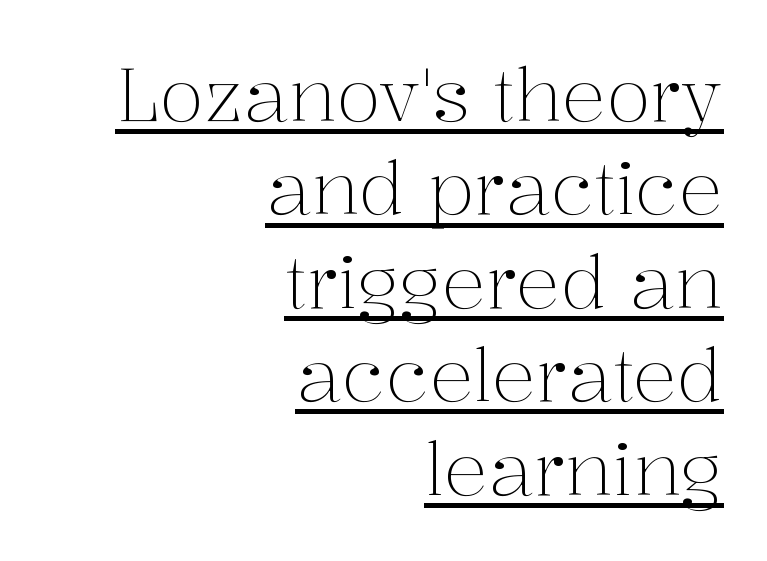
{"serif": "yes", "italic": "no", "bold": "no", "weight": "light", "width": "normal", "stroke_contrast": "medium", "x_height": "medium", "monospaced": "no", "underline": "yes", "align": "right", "line_spacing": "normal", "line_spacing_ratio": 1.28, "letter_spacing": "normal", "letter_spacing_em": 0.0, "glyph_px": 73}
